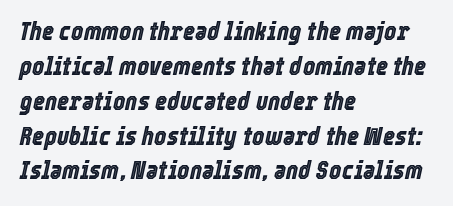
{"italic": "yes", "lean": "right", "slant_degrees": 12, "underline": "no", "align": "left", "line_spacing": "normal", "line_spacing_ratio": 1.34, "letter_spacing": "normal", "letter_spacing_em": 0.0, "glyph_px": 26}
